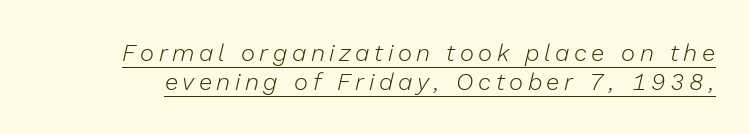
The image shows 24 px text type, italic (leaning right); set line spacing 1.22x, underlined.
